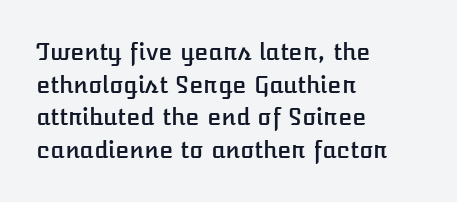
All the whitespace from short lines collects on the right. Standard letterfit; no display-style spreading of the glyphs. The area under the type is left untouched. Characters remain perfectly vertical along every line. If you measured baseline to baseline, you'd find a middling distance.
